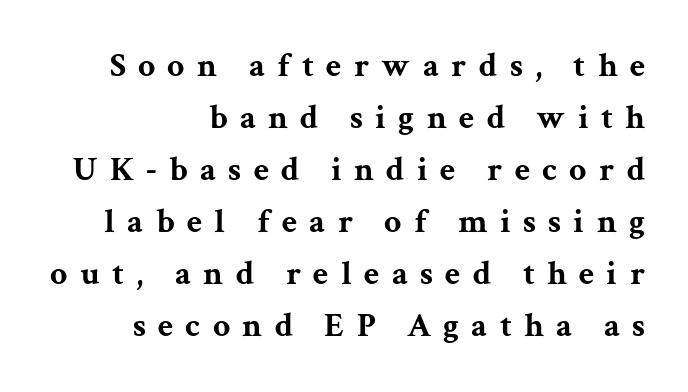
Q: Is the text bold? A: Yes.
Q: Is the text italic (slanted)? A: No, it is upright.
Q: Is the typeface a serif or a sans-serif typeface? A: Serif.
Q: Is the text underlined? A: No.
Q: How is the paragraph aligned? A: Right-aligned.
Q: Is the spacing between letters normal or unusually wide? A: Unusually wide.
Q: Is the spacing between lines tight, normal or loose? A: Normal.
Q: Width (condensed, normal, or wide)? A: Wide.
Q: Stroke contrast? A: Medium.
Q: x-height? A: Medium.
Q: Monospaced? A: No.
